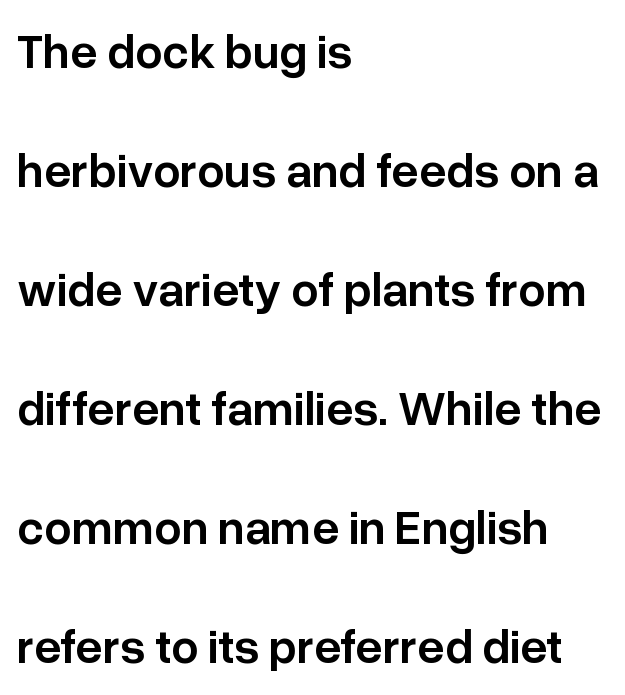
{"serif": "no", "italic": "no", "bold": "semi", "weight": "semibold", "width": "normal", "stroke_contrast": "low", "x_height": "medium", "monospaced": "no", "underline": "no", "align": "left", "line_spacing": "loose", "line_spacing_ratio": 2.48, "letter_spacing": "normal", "letter_spacing_em": 0.0, "glyph_px": 48}
